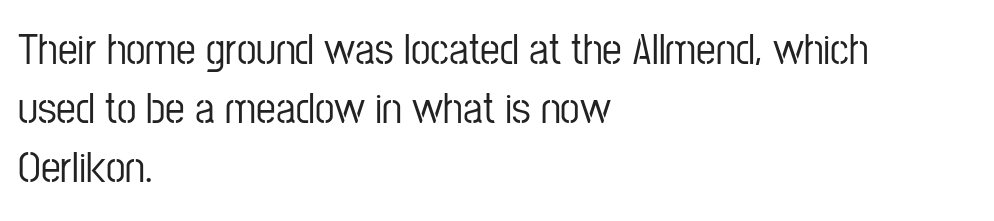
Q: Is the text italic (slanted)? A: No, it is upright.
Q: Is the typeface a serif or a sans-serif typeface? A: Sans-serif.
Q: Is the text underlined? A: No.
Q: How is the paragraph aligned? A: Left-aligned.
Q: Is the spacing between letters normal or unusually wide? A: Normal.
Q: Is the spacing between lines tight, normal or loose? A: Normal.
Q: Width (condensed, normal, or wide)? A: Condensed.
Q: Stroke contrast? A: Low.
Q: x-height? A: Medium.
Q: Monospaced? A: No.
